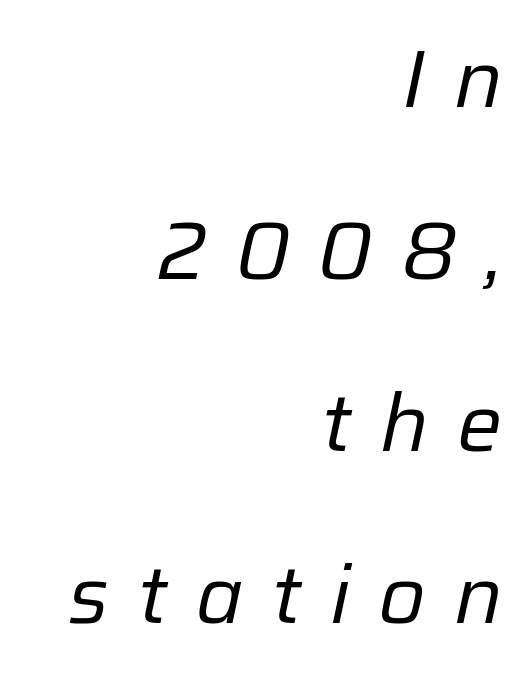
Q: Is the text bold? A: No.
Q: Is the text italic (slanted)? A: Yes, it leans right by about 12 degrees.
Q: Is the text underlined? A: No.
Q: How is the paragraph aligned? A: Right-aligned.
Q: Is the spacing between letters normal or unusually wide? A: Unusually wide.
Q: Is the spacing between lines tight, normal or loose? A: Loose.
Q: Width (condensed, normal, or wide)? A: Normal.
Q: Stroke contrast? A: Low.
Q: x-height? A: Medium.
Q: Monospaced? A: No.
